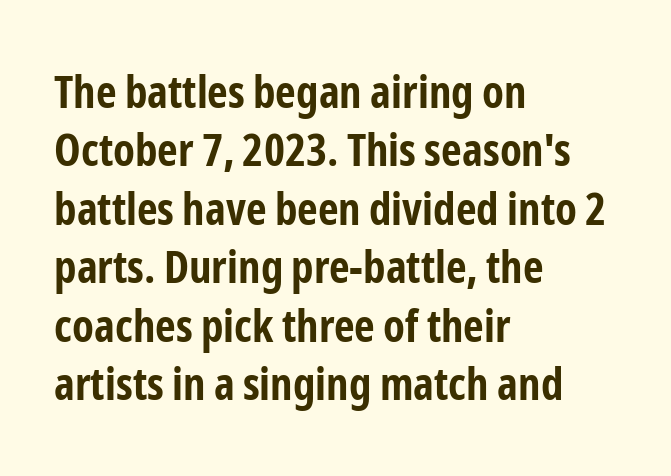
{"serif": "no", "italic": "no", "bold": "yes", "weight": "bold", "width": "condensed", "stroke_contrast": "low", "x_height": "medium", "monospaced": "no", "underline": "no", "align": "left", "line_spacing": "normal", "line_spacing_ratio": 1.3, "letter_spacing": "normal", "letter_spacing_em": 0.0, "glyph_px": 45}
